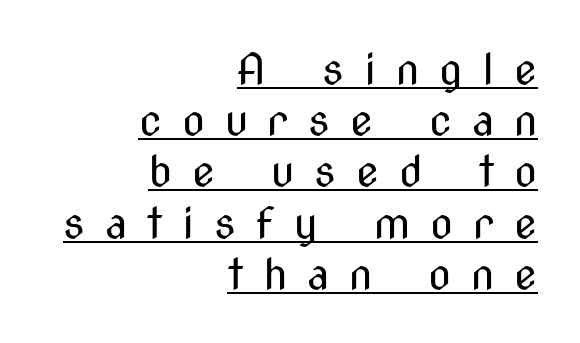
The image shows 42 px regular-weight, condensed sans-serif type, upright; set right-aligned, line spacing 1.22x, unusually wide letter spacing (+0.47 em), underlined; medium stroke contrast and a medium x-height.
